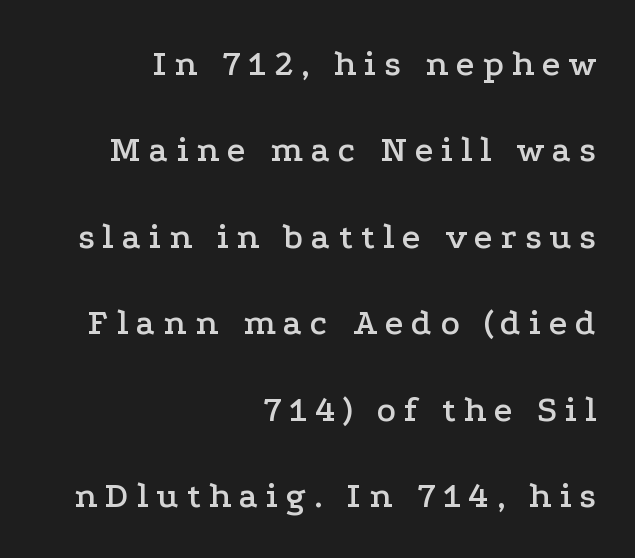
The image shows 36 px wide serif type, upright; set right-aligned, loose line spacing (2.4x), unusually wide letter spacing (+0.22 em), not underlined; low stroke contrast and a medium x-height.
